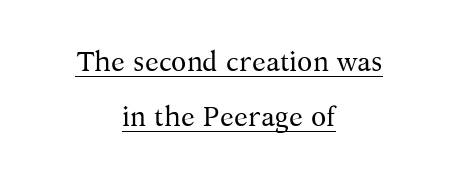
The image shows 28 px regular-weight serif type, upright; set centered, loose line spacing (1.96x), normal letter spacing, underlined; medium stroke contrast and a medium x-height.
